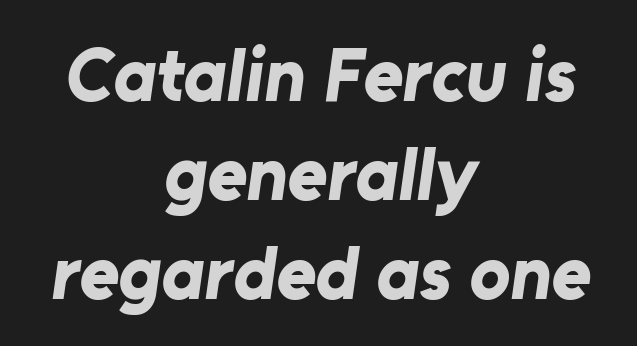
The image shows 76 px bold sans-serif type; set centered, normal line spacing (1.3x), normal letter spacing, not underlined; low stroke contrast and a medium x-height.
